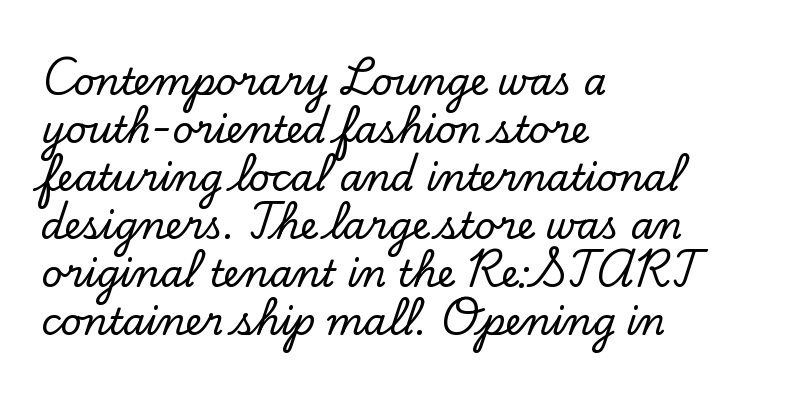
Note: serifs present on the glyphs. Spacing verdict: proportional, widths tailored to each character. Default kerning and tracking; the words read as compact shapes. A classic flush-left, rag-right setting is used for this passage. Successive baselines arrive at the customary interval.
